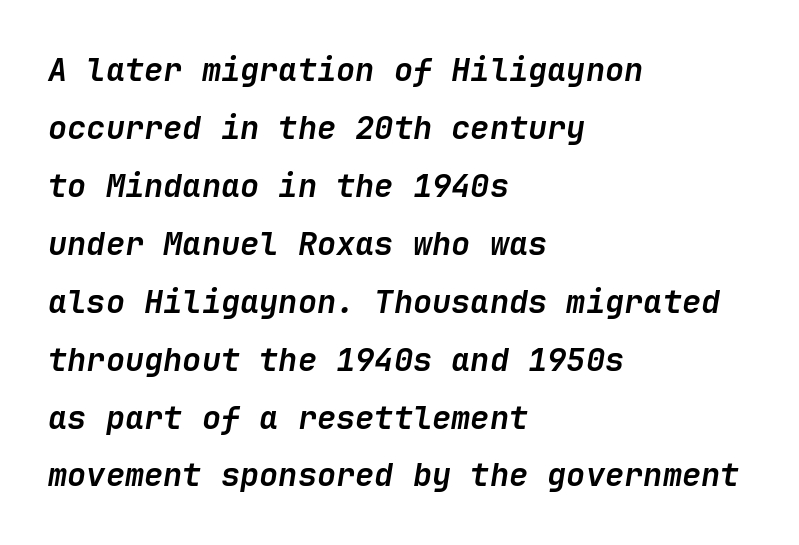
The image shows 32 px semibold type, italic (leaning right); set left-aligned, line spacing 1.81x, normal letter spacing, not underlined; low stroke contrast and a medium x-height.
